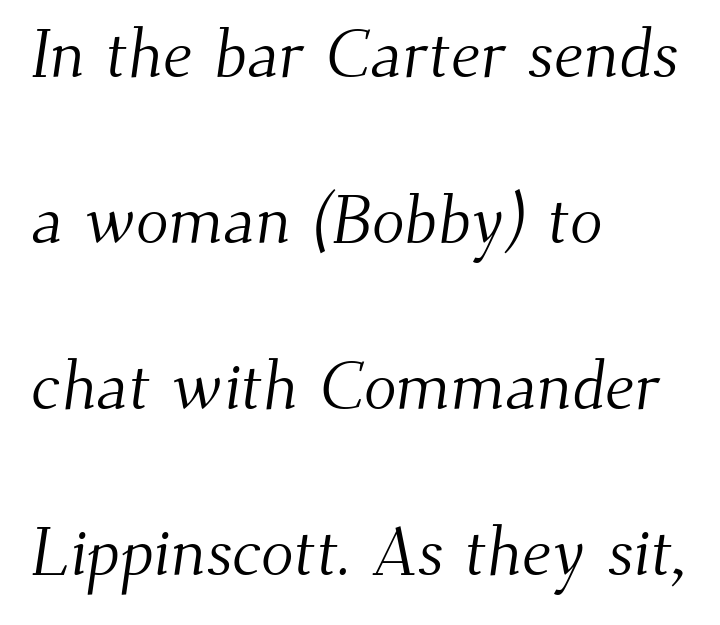
{"serif": "yes", "bold": "no", "weight": "light", "width": "normal", "stroke_contrast": "medium", "x_height": "small", "monospaced": "no", "underline": "no", "align": "left", "line_spacing": "loose", "line_spacing_ratio": 2.44, "letter_spacing": "normal", "letter_spacing_em": 0.0, "glyph_px": 68}
